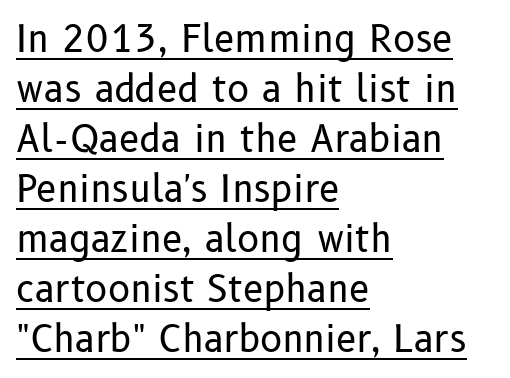
Q: Is the text bold? A: No.
Q: Is the text italic (slanted)? A: No, it is upright.
Q: Is the typeface a serif or a sans-serif typeface? A: Sans-serif.
Q: Is the text underlined? A: Yes.
Q: How is the paragraph aligned? A: Left-aligned.
Q: Is the spacing between letters normal or unusually wide? A: Normal.
Q: Is the spacing between lines tight, normal or loose? A: Normal.
Q: Width (condensed, normal, or wide)? A: Normal.
Q: Stroke contrast? A: Low.
Q: x-height? A: Medium.
Q: Monospaced? A: No.
